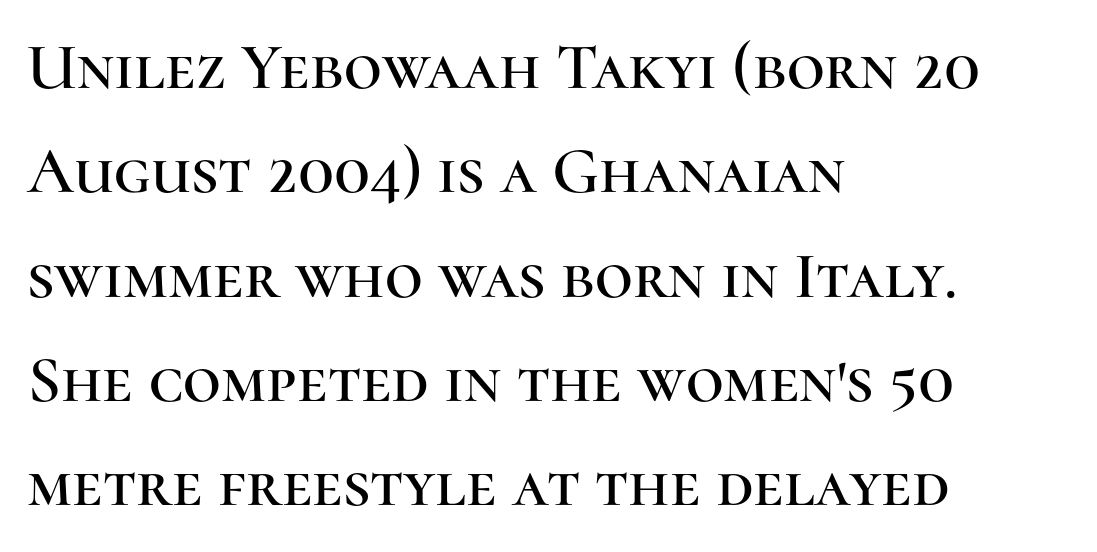
{"serif": "yes", "italic": "no", "width": "normal", "stroke_contrast": "high", "x_height": "medium", "monospaced": "no", "underline": "no", "align": "left", "line_spacing": "normal", "line_spacing_ratio": 1.58, "letter_spacing": "normal", "letter_spacing_em": 0.0, "glyph_px": 66}
